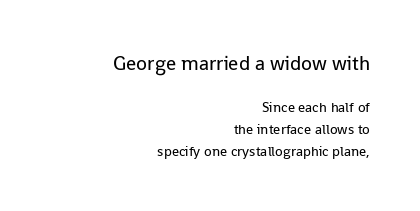
The image shows 20 px text type, upright; set right-aligned, normal line spacing (1.58x), normal letter spacing, not underlined; the first (top) block is 1.43x larger.
